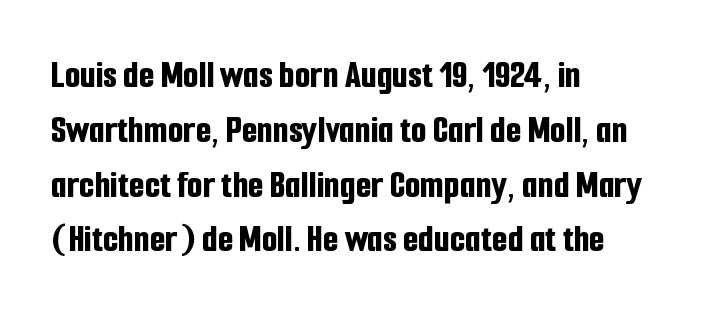
Q: Is the text bold? A: Yes.
Q: Is the text italic (slanted)? A: No, it is upright.
Q: Is the typeface a serif or a sans-serif typeface? A: Sans-serif.
Q: Is the text underlined? A: No.
Q: How is the paragraph aligned? A: Left-aligned.
Q: Is the spacing between letters normal or unusually wide? A: Normal.
Q: Is the spacing between lines tight, normal or loose? A: Normal.
Q: Width (condensed, normal, or wide)? A: Condensed.
Q: Stroke contrast? A: Low.
Q: x-height? A: Medium.
Q: Monospaced? A: No.
